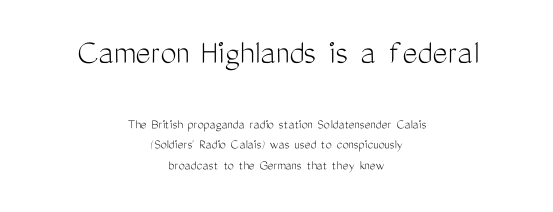
The image shows 36 px light, condensed sans-serif type, upright; set centered, normal line spacing (1.45x), normal letter spacing, not underlined; the first (top) block is 2.57x larger; medium stroke contrast and a medium x-height.
